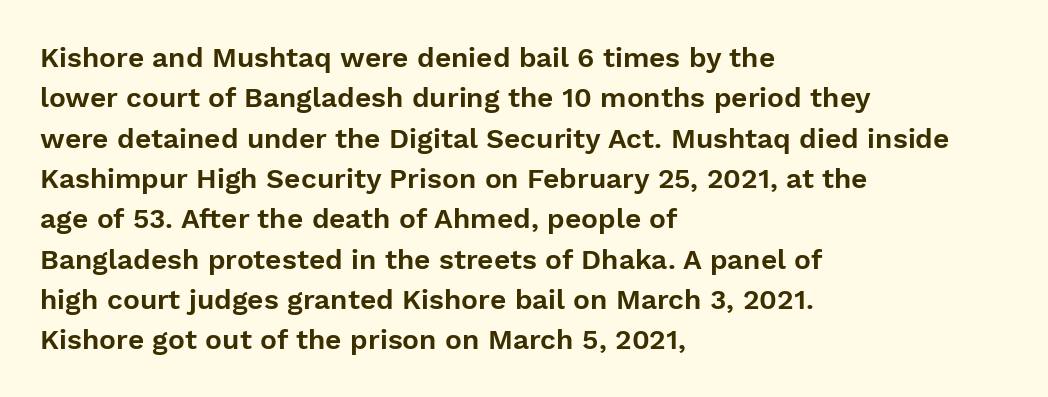
{"serif": "no", "italic": "no", "width": "normal", "stroke_contrast": "low", "x_height": "medium", "monospaced": "no", "underline": "no", "align": "left", "line_spacing": "normal", "line_spacing_ratio": 1.44, "letter_spacing": "normal", "letter_spacing_em": 0.0, "glyph_px": 28}
